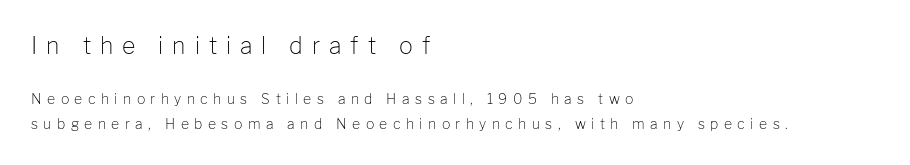
The image shows 23 px text type, upright; set left-aligned, line spacing 1.78x, unusually wide letter spacing (+0.39 em), not underlined; the first (top) block is 1.64x larger.
